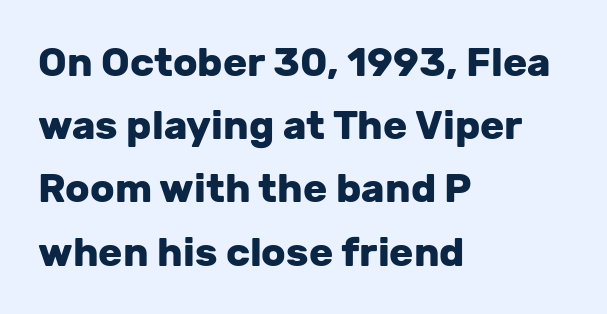
{"serif": "no", "italic": "no", "bold": "yes", "weight": "heavy", "width": "normal", "stroke_contrast": "low", "x_height": "medium", "monospaced": "no", "underline": "no", "align": "left", "line_spacing": "normal", "line_spacing_ratio": 1.58, "letter_spacing": "normal", "letter_spacing_em": 0.0, "glyph_px": 40}
